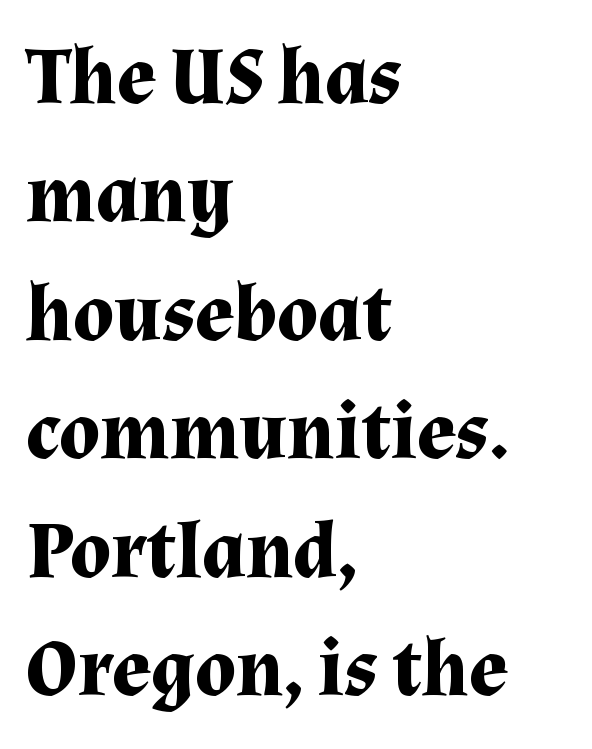
{"serif": "yes", "italic": "no", "bold": "yes", "weight": "bold", "width": "normal", "stroke_contrast": "medium", "x_height": "medium", "monospaced": "no", "underline": "no", "align": "left", "line_spacing": "normal", "line_spacing_ratio": 1.48, "letter_spacing": "normal", "letter_spacing_em": 0.0, "glyph_px": 80}
